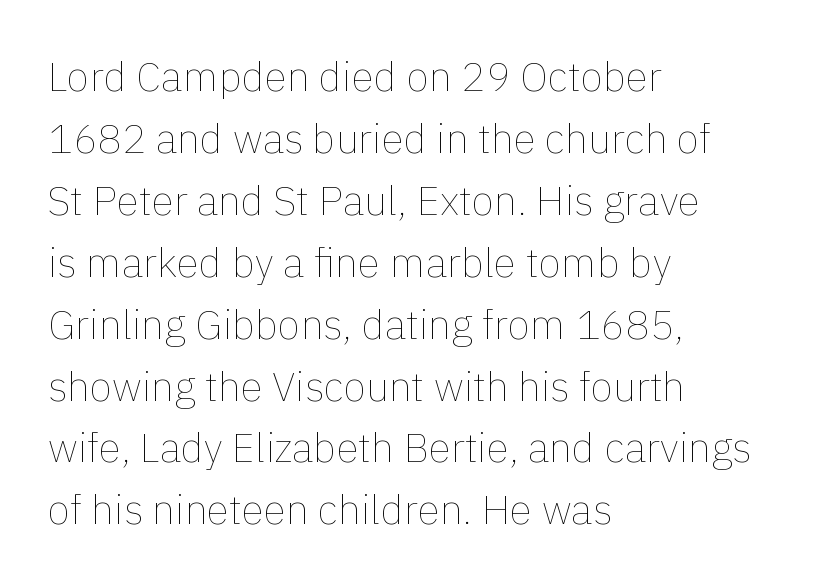
Q: Is the text bold? A: No.
Q: Is the text italic (slanted)? A: No, it is upright.
Q: Is the text underlined? A: No.
Q: How is the paragraph aligned? A: Left-aligned.
Q: Is the spacing between letters normal or unusually wide? A: Normal.
Q: Is the spacing between lines tight, normal or loose? A: Normal.
Q: Width (condensed, normal, or wide)? A: Normal.
Q: x-height? A: Medium.
Q: Monospaced? A: No.
